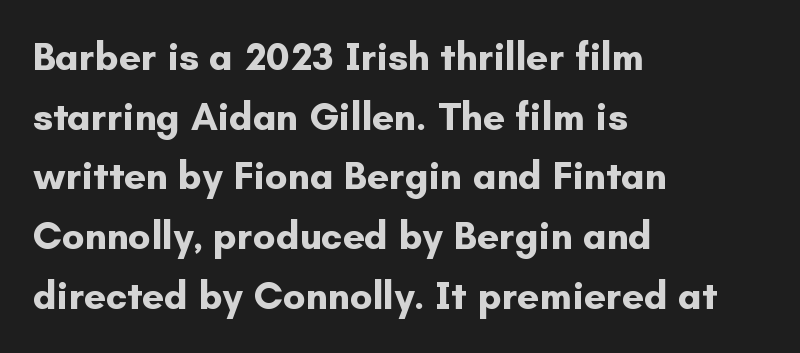
Q: Is the text bold? A: Yes.
Q: Is the text italic (slanted)? A: No, it is upright.
Q: Is the typeface a serif or a sans-serif typeface? A: Sans-serif.
Q: Is the text underlined? A: No.
Q: How is the paragraph aligned? A: Left-aligned.
Q: Is the spacing between letters normal or unusually wide? A: Normal.
Q: Is the spacing between lines tight, normal or loose? A: Normal.
Q: Width (condensed, normal, or wide)? A: Normal.
Q: Stroke contrast? A: Low.
Q: x-height? A: Small.
Q: Monospaced? A: No.
